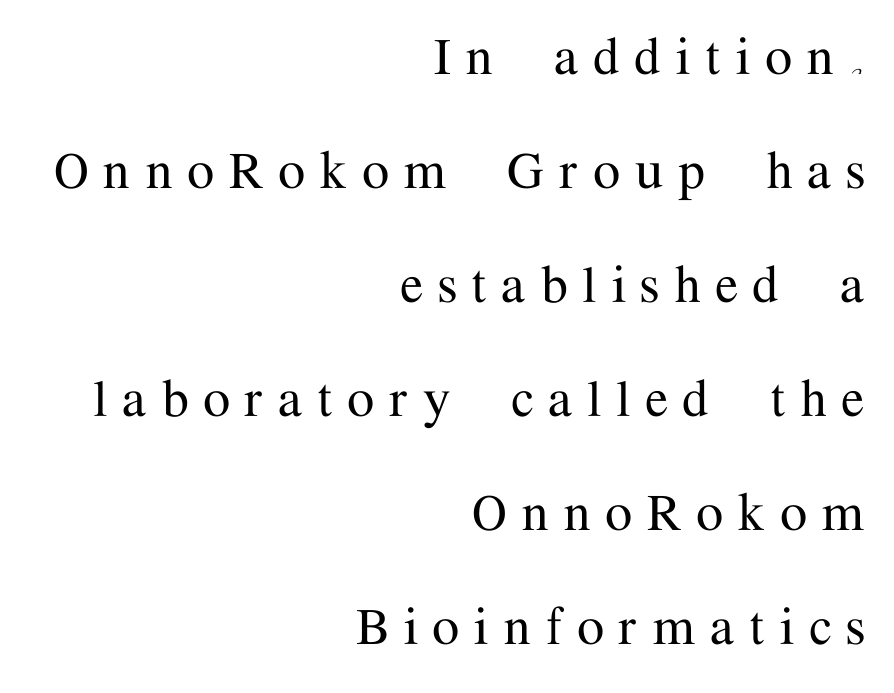
Q: Is the text italic (slanted)? A: No, it is upright.
Q: Is the typeface a serif or a sans-serif typeface? A: Serif.
Q: Is the text underlined? A: No.
Q: How is the paragraph aligned? A: Right-aligned.
Q: Is the spacing between letters normal or unusually wide? A: Unusually wide.
Q: Width (condensed, normal, or wide)? A: Normal.
Q: Stroke contrast? A: Medium.
Q: x-height? A: Medium.
Q: Monospaced? A: No.
